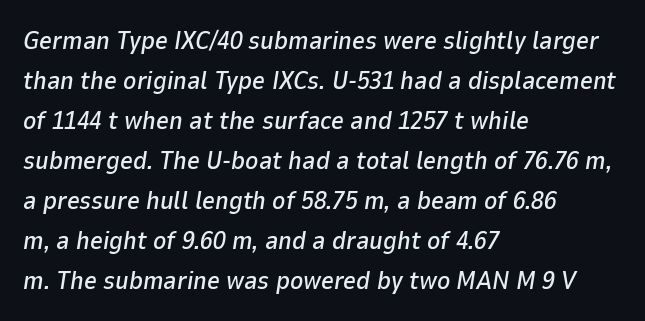
This rendering uses left alignment, leaving the right contour irregular. Interline gaps are of average width in this sample. These lines were composed using italics. This rendering features lettering with no underline. Observe the ordinary spacing: letters are neighbours, not strangers.
